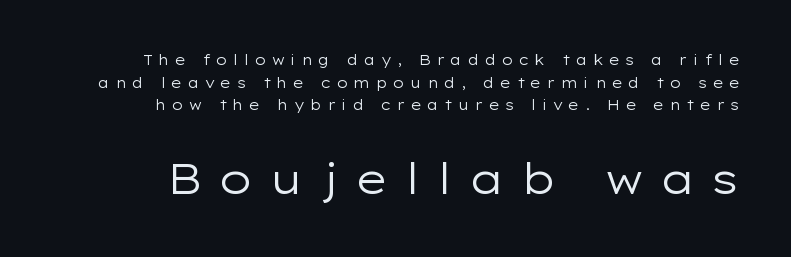
The image shows 42 px regular-weight, wide sans-serif type, upright; set right-aligned, normal line spacing (1.61x), unusually wide letter spacing (+0.38 em), not underlined; the second (bottom) block is 3.0x larger; low stroke contrast and a medium x-height.
